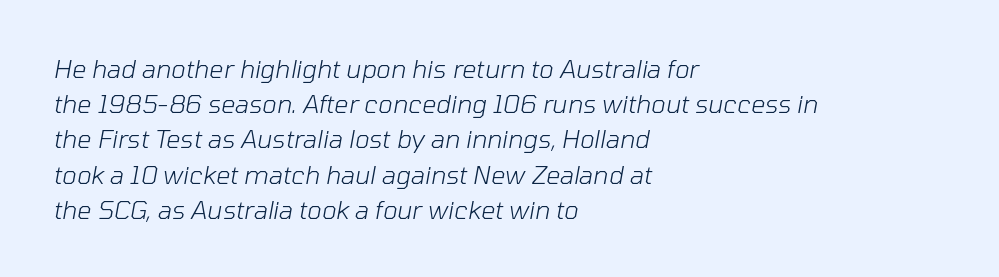
{"italic": "yes", "lean": "right", "slant_degrees": 10, "bold": "no", "underline": "no", "align": "left", "line_spacing": "normal", "line_spacing_ratio": 1.41, "letter_spacing": "normal", "letter_spacing_em": 0.0, "glyph_px": 25}
